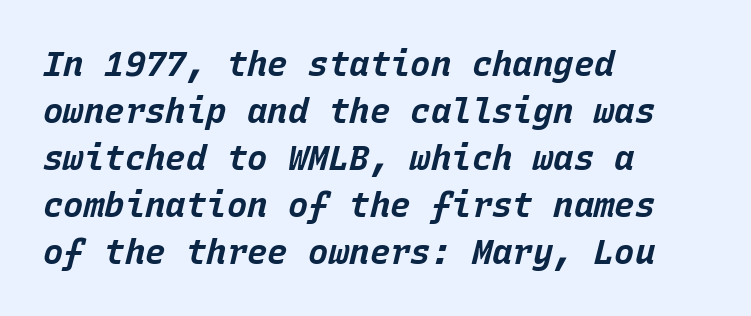
{"italic": "yes", "lean": "right", "slant_degrees": 15, "bold": "yes", "weight": "bold", "width": "normal", "stroke_contrast": "low", "x_height": "large", "monospaced": "yes", "underline": "no", "align": "left", "line_spacing": "normal", "line_spacing_ratio": 1.38, "letter_spacing": "normal", "letter_spacing_em": 0.0, "glyph_px": 34}
